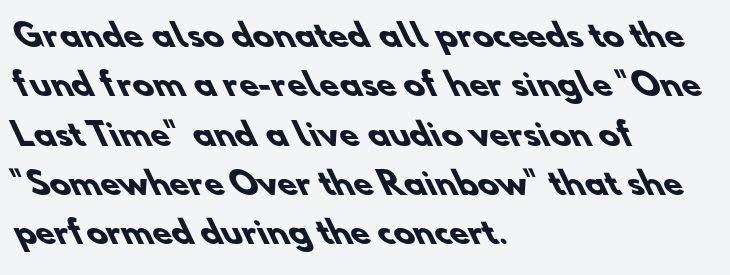
The image shows 31 px heavy sans-serif type; set left-aligned, normal line spacing (1.59x), normal letter spacing, not underlined; low stroke contrast and a small x-height.
